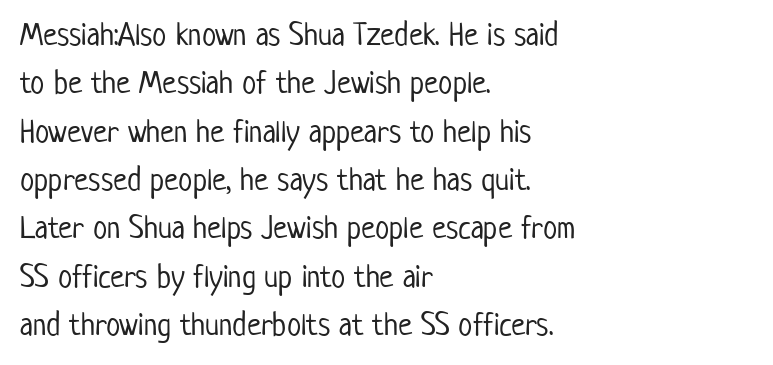
This is roman type, the default non-slanted kind. Stems and bowls with no extra thickness — not bold. The rendering uses natural spacing where letterforms have individual widths. How are the letters spaced? Ordinarily, with no added tracking. Descender tails drop into unmarked territory.
